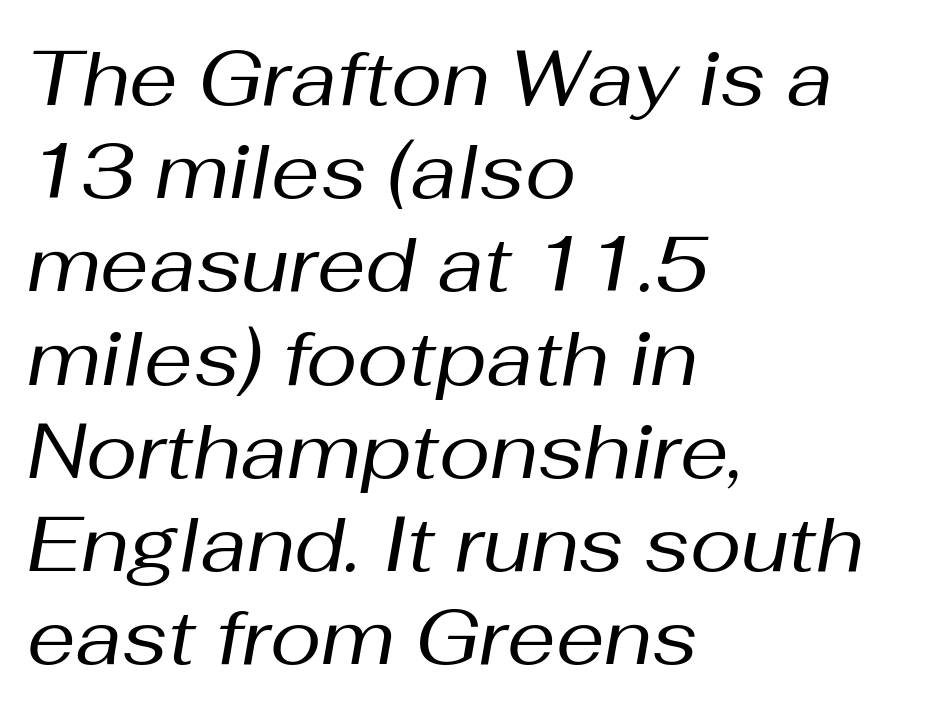
You could not count columns in this text — the font is proportionally spaced. Quick note: italic. The compositor pushed each line to the left boundary. The tracking reads as untouched default to a designer's eye. No heavy texture on the line: the type isn't bold.
